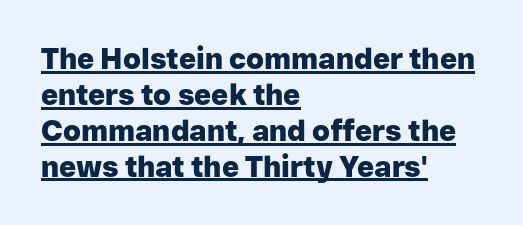
{"serif": "no", "italic": "no", "bold": "yes", "weight": "heavy", "width": "normal", "stroke_contrast": "low", "x_height": "medium", "monospaced": "no", "underline": "yes", "align": "left", "line_spacing_ratio": 1.24, "letter_spacing": "normal", "letter_spacing_em": 0.0, "glyph_px": 29}
